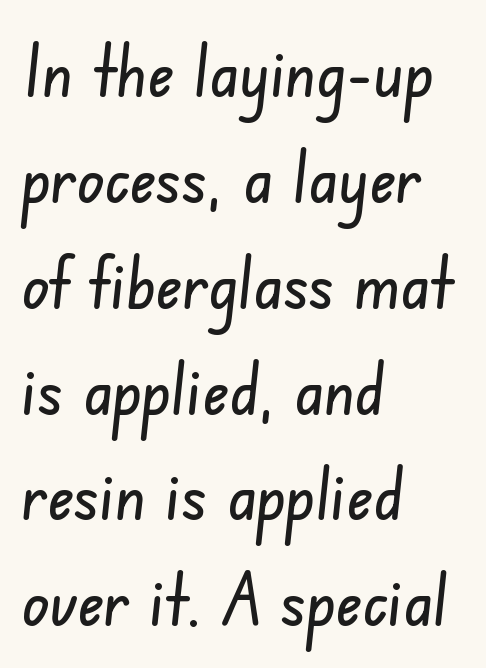
Q: Is the typeface a serif or a sans-serif typeface? A: Sans-serif.
Q: Is the text underlined? A: No.
Q: How is the paragraph aligned? A: Left-aligned.
Q: Is the spacing between letters normal or unusually wide? A: Normal.
Q: Is the spacing between lines tight, normal or loose? A: Normal.
Q: Width (condensed, normal, or wide)? A: Condensed.
Q: Stroke contrast? A: Low.
Q: x-height? A: Small.
Q: Monospaced? A: No.
